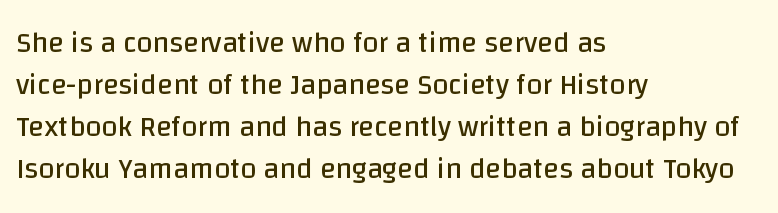
The image shows 29 px regular-weight sans-serif type, upright; set left-aligned, normal line spacing (1.45x), normal letter spacing, not underlined; low stroke contrast and a large x-height.
